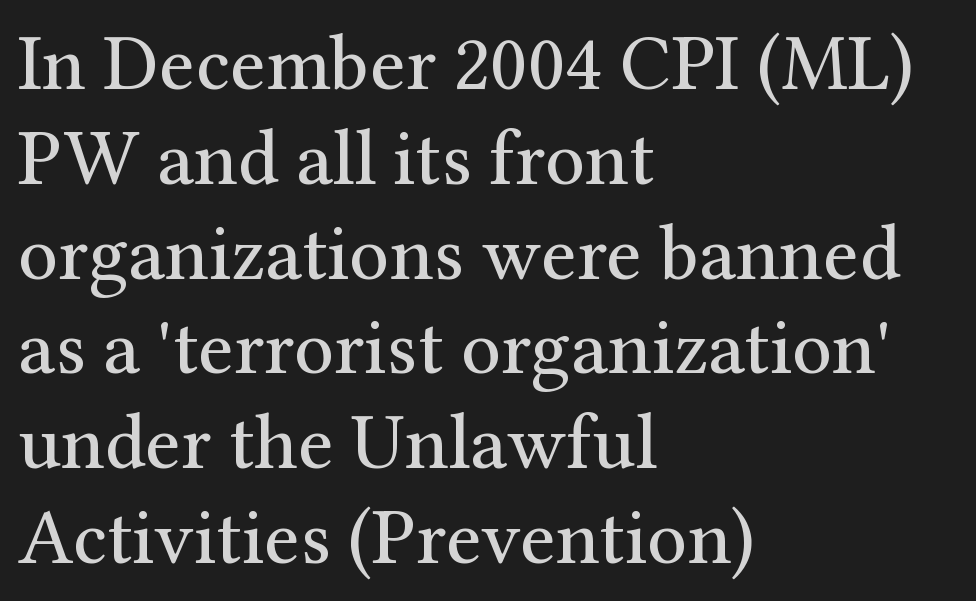
{"serif": "yes", "italic": "no", "bold": "no", "weight": "regular", "width": "normal", "stroke_contrast": "medium", "x_height": "medium", "monospaced": "no", "underline": "no", "align": "left", "line_spacing_ratio": 1.2, "letter_spacing": "normal", "letter_spacing_em": 0.0, "glyph_px": 79}
